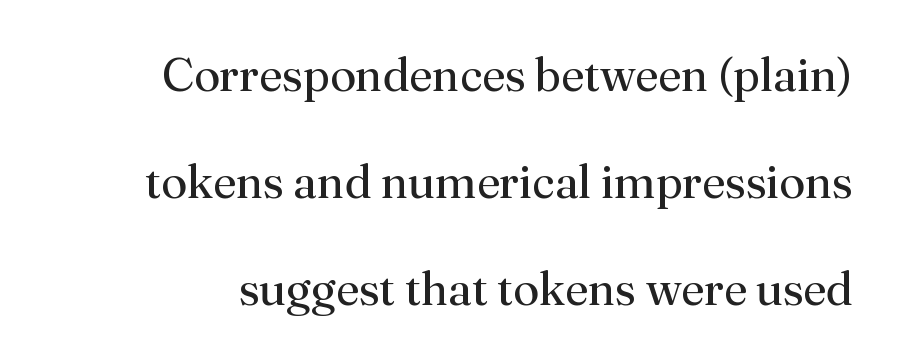
Q: Is the text bold? A: No.
Q: Is the text italic (slanted)? A: No, it is upright.
Q: Is the typeface a serif or a sans-serif typeface? A: Serif.
Q: Is the text underlined? A: No.
Q: Is the spacing between letters normal or unusually wide? A: Normal.
Q: Is the spacing between lines tight, normal or loose? A: Loose.
Q: Width (condensed, normal, or wide)? A: Normal.
Q: Stroke contrast? A: Medium.
Q: x-height? A: Small.
Q: Monospaced? A: No.
